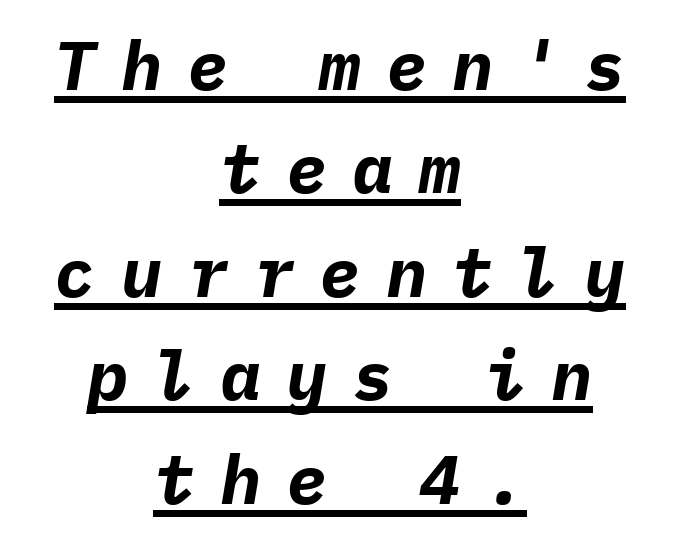
Q: Is the text bold? A: Yes.
Q: Is the text italic (slanted)? A: Yes, it leans right by about 9 degrees.
Q: Is the text underlined? A: Yes.
Q: How is the paragraph aligned? A: Centered.
Q: Is the spacing between letters normal or unusually wide? A: Unusually wide.
Q: Is the spacing between lines tight, normal or loose? A: Normal.
Q: Width (condensed, normal, or wide)? A: Normal.
Q: Stroke contrast? A: Low.
Q: x-height? A: Medium.
Q: Monospaced? A: Yes.
